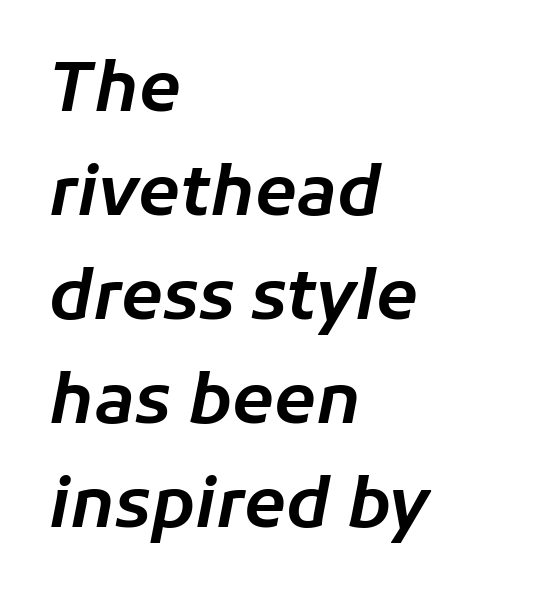
Q: Is the text italic (slanted)? A: Yes, it leans right by about 11 degrees.
Q: Is the text underlined? A: No.
Q: How is the paragraph aligned? A: Left-aligned.
Q: Is the spacing between letters normal or unusually wide? A: Normal.
Q: Is the spacing between lines tight, normal or loose? A: Normal.
Q: Width (condensed, normal, or wide)? A: Normal.
Q: Stroke contrast? A: Low.
Q: x-height? A: Medium.
Q: Monospaced? A: No.
